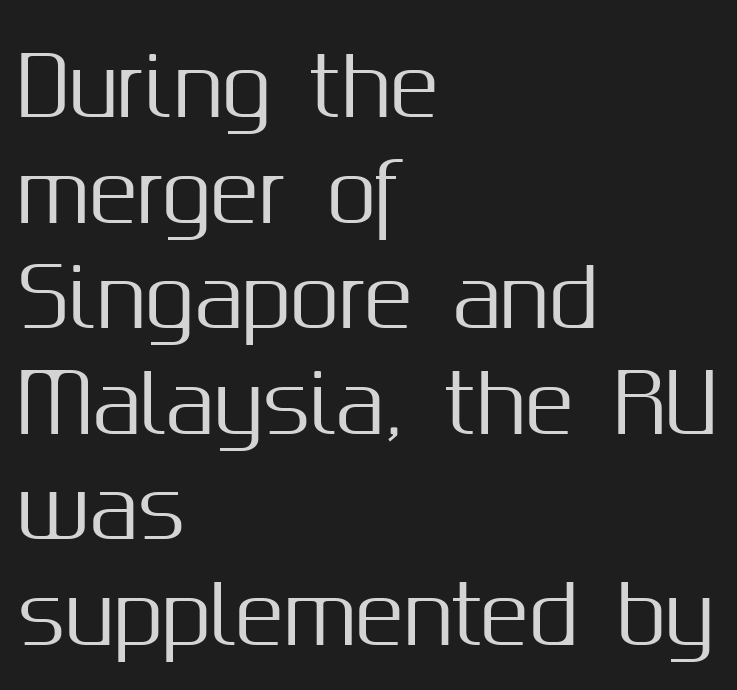
{"serif": "no", "italic": "no", "width": "normal", "stroke_contrast": "medium", "x_height": "medium", "monospaced": "no", "underline": "no", "align": "left", "line_spacing": "normal", "line_spacing_ratio": 1.32, "letter_spacing": "normal", "letter_spacing_em": 0.0, "glyph_px": 80}
